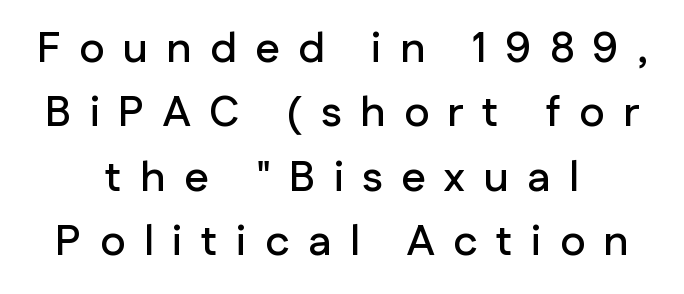
Q: Is the text italic (slanted)? A: No, it is upright.
Q: Is the typeface a serif or a sans-serif typeface? A: Sans-serif.
Q: Is the text underlined? A: No.
Q: How is the paragraph aligned? A: Centered.
Q: Is the spacing between letters normal or unusually wide? A: Unusually wide.
Q: Is the spacing between lines tight, normal or loose? A: Normal.
Q: Width (condensed, normal, or wide)? A: Normal.
Q: Stroke contrast? A: Low.
Q: x-height? A: Medium.
Q: Monospaced? A: No.
